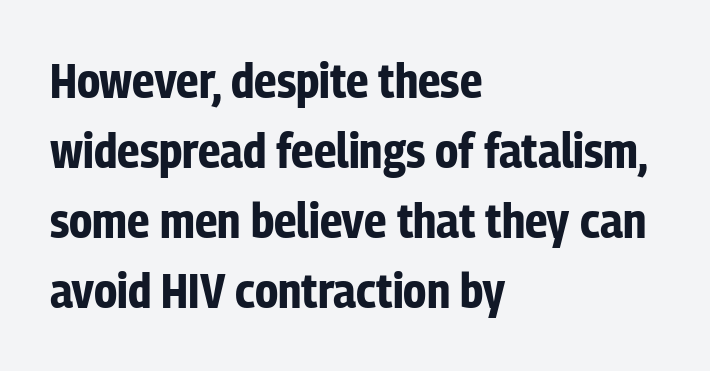
Q: Is the text bold? A: Yes.
Q: Is the text italic (slanted)? A: No, it is upright.
Q: Is the typeface a serif or a sans-serif typeface? A: Sans-serif.
Q: Is the text underlined? A: No.
Q: How is the paragraph aligned? A: Left-aligned.
Q: Is the spacing between letters normal or unusually wide? A: Normal.
Q: Is the spacing between lines tight, normal or loose? A: Normal.
Q: Width (condensed, normal, or wide)? A: Condensed.
Q: Stroke contrast? A: Low.
Q: x-height? A: Medium.
Q: Monospaced? A: No.
